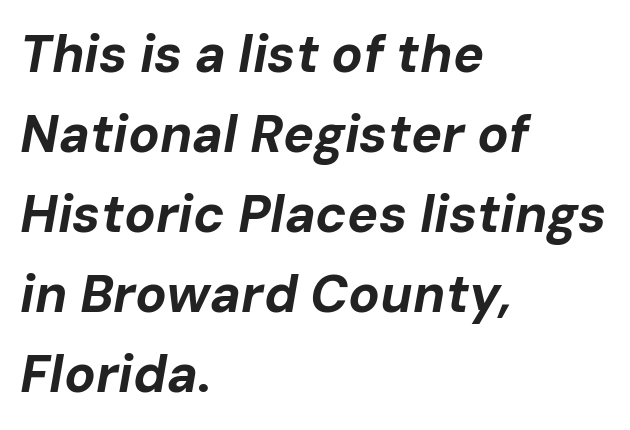
The image shows 52 px bold type, italic (leaning right); set left-aligned, normal line spacing (1.54x), normal letter spacing, not underlined; low stroke contrast and a medium x-height.
